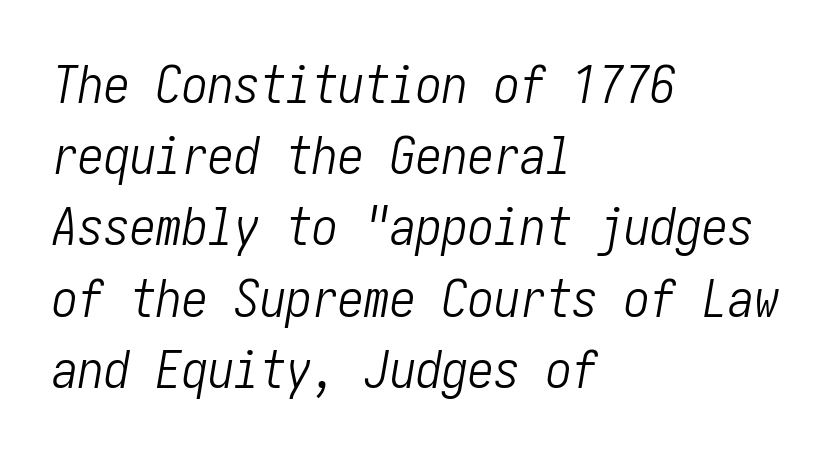
What's the leading like? Ordinary, nothing unusual. Decoration check: the copy has no underline. Words appear dense and cohesive because spacing is normal. Horizontally, the lines are justified to the leading edge only.
